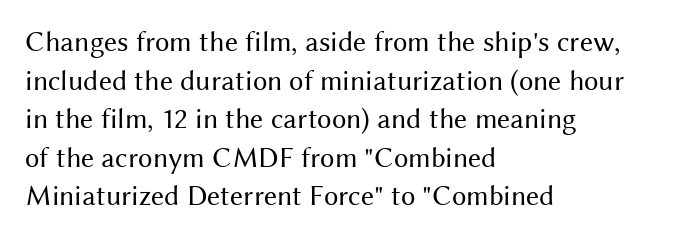
Q: Is the text bold? A: No.
Q: Is the text italic (slanted)? A: No, it is upright.
Q: Is the typeface a serif or a sans-serif typeface? A: Sans-serif.
Q: Is the text underlined? A: No.
Q: How is the paragraph aligned? A: Left-aligned.
Q: Is the spacing between letters normal or unusually wide? A: Normal.
Q: Is the spacing between lines tight, normal or loose? A: Normal.
Q: Width (condensed, normal, or wide)? A: Normal.
Q: Stroke contrast? A: Medium.
Q: x-height? A: Medium.
Q: Monospaced? A: No.
